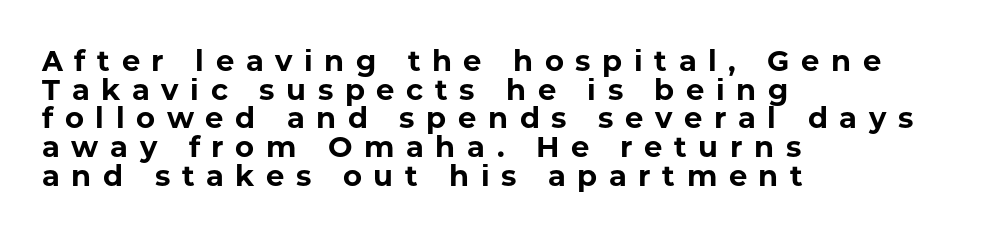
The image shows 29 px bold sans-serif type, upright; set left-aligned, tight line spacing (0.99x), unusually wide letter spacing (+0.4 em), not underlined; low stroke contrast and a medium x-height.
